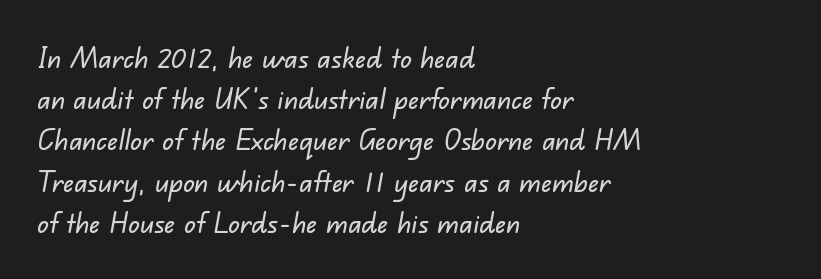
The image shows 29 px sans-serif type; set left-aligned, normal line spacing (1.42x), normal letter spacing, not underlined; low stroke contrast and a small x-height.
